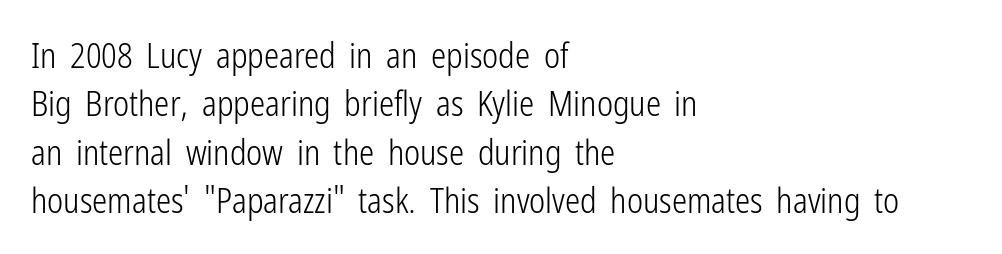
The image shows 34 px light, condensed sans-serif type, upright; set left-aligned, normal line spacing (1.42x), normal letter spacing, not underlined; low stroke contrast and a medium x-height.
